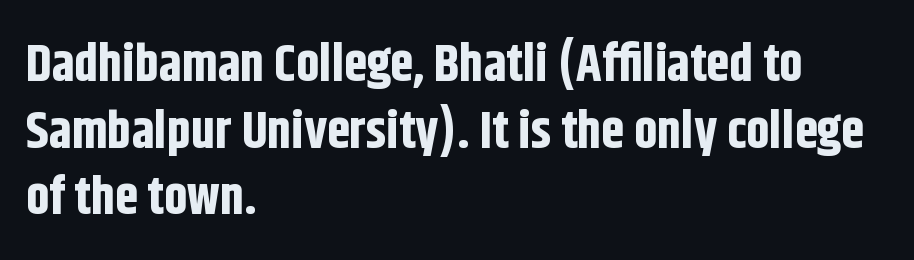
Q: Is the text bold? A: Yes.
Q: Is the text italic (slanted)? A: No, it is upright.
Q: Is the typeface a serif or a sans-serif typeface? A: Sans-serif.
Q: Is the text underlined? A: No.
Q: How is the paragraph aligned? A: Left-aligned.
Q: Is the spacing between letters normal or unusually wide? A: Normal.
Q: Is the spacing between lines tight, normal or loose? A: Normal.
Q: Width (condensed, normal, or wide)? A: Condensed.
Q: Stroke contrast? A: Low.
Q: x-height? A: Large.
Q: Monospaced? A: No.
